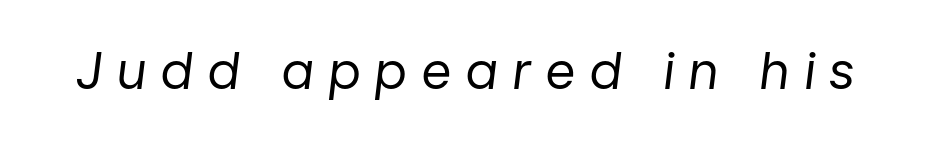
The image shows 51 px regular-weight type, italic (leaning right); set unusually wide letter spacing (+0.3 em), not underlined; low stroke contrast and a medium x-height.
